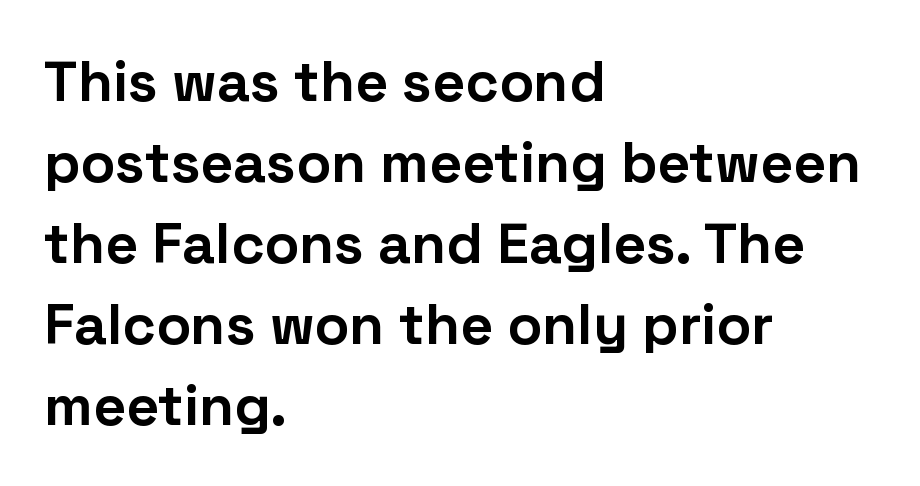
{"serif": "no", "italic": "no", "bold": "yes", "weight": "bold", "width": "normal", "stroke_contrast": "low", "x_height": "medium", "monospaced": "no", "underline": "no", "align": "left", "line_spacing": "normal", "line_spacing_ratio": 1.42, "letter_spacing": "normal", "letter_spacing_em": 0.0, "glyph_px": 57}
